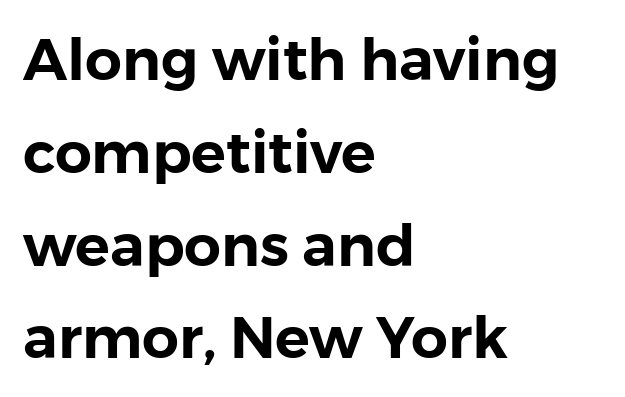
{"serif": "no", "italic": "no", "width": "normal", "x_height": "medium", "monospaced": "no", "underline": "no", "align": "left", "line_spacing": "normal", "line_spacing_ratio": 1.6, "letter_spacing": "normal", "letter_spacing_em": 0.0, "glyph_px": 58}
